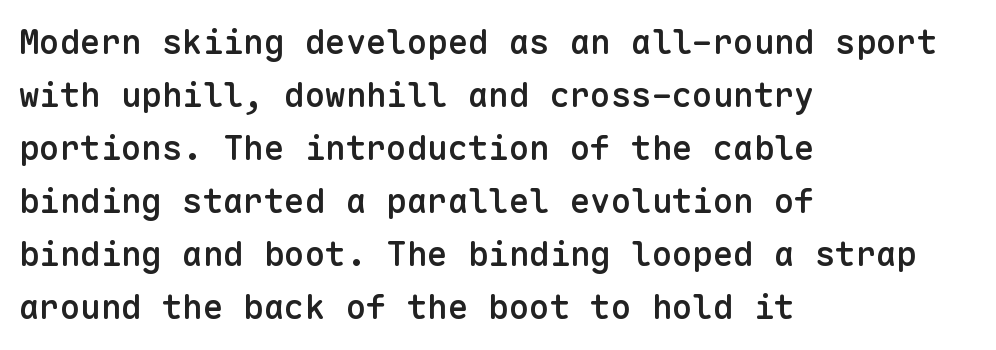
{"serif": "no", "italic": "no", "bold": "semi", "weight": "semibold", "width": "normal", "stroke_contrast": "low", "x_height": "medium", "monospaced": "yes", "underline": "no", "align": "left", "line_spacing": "normal", "line_spacing_ratio": 1.56, "letter_spacing": "normal", "letter_spacing_em": 0.0, "glyph_px": 34}
